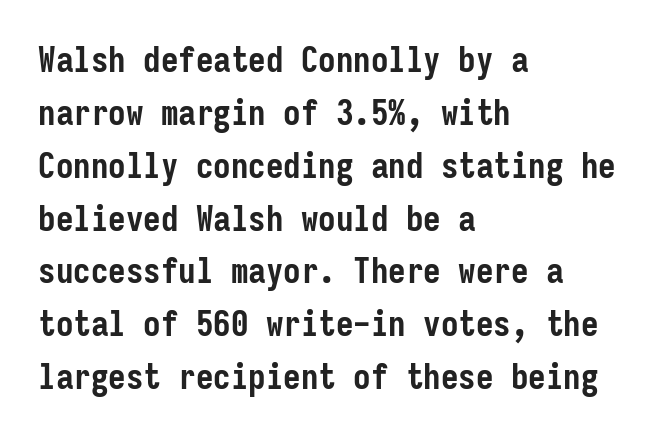
Q: Is the text bold? A: Yes.
Q: Is the text italic (slanted)? A: No, it is upright.
Q: Is the typeface a serif or a sans-serif typeface? A: Sans-serif.
Q: Is the text underlined? A: No.
Q: How is the paragraph aligned? A: Left-aligned.
Q: Is the spacing between letters normal or unusually wide? A: Normal.
Q: Is the spacing between lines tight, normal or loose? A: Normal.
Q: Width (condensed, normal, or wide)? A: Condensed.
Q: Stroke contrast? A: Low.
Q: x-height? A: Medium.
Q: Monospaced? A: Yes.
